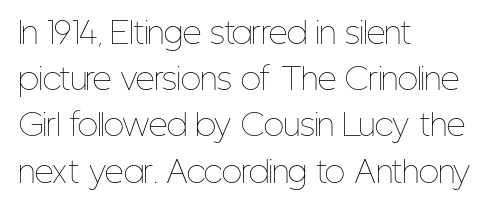
The image shows 30 px thin, condensed type, upright; set left-aligned, normal line spacing (1.54x), normal letter spacing, not underlined; low stroke contrast and a medium x-height.
